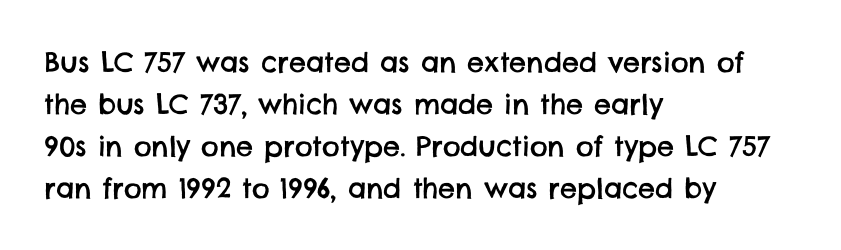
Q: Is the text underlined? A: No.
Q: How is the paragraph aligned? A: Left-aligned.
Q: Is the spacing between letters normal or unusually wide? A: Normal.
Q: Is the spacing between lines tight, normal or loose? A: Normal.
